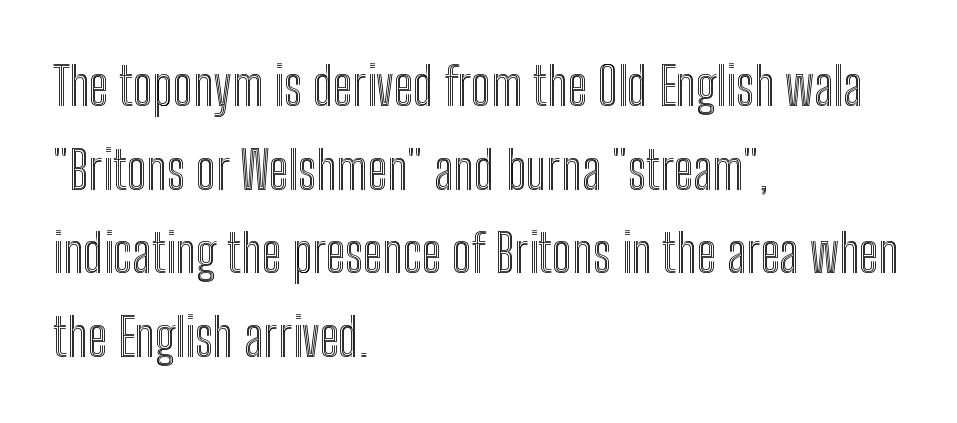
The image shows 53 px condensed type, upright; set left-aligned, normal line spacing (1.58x), normal letter spacing, not underlined; a medium x-height.
